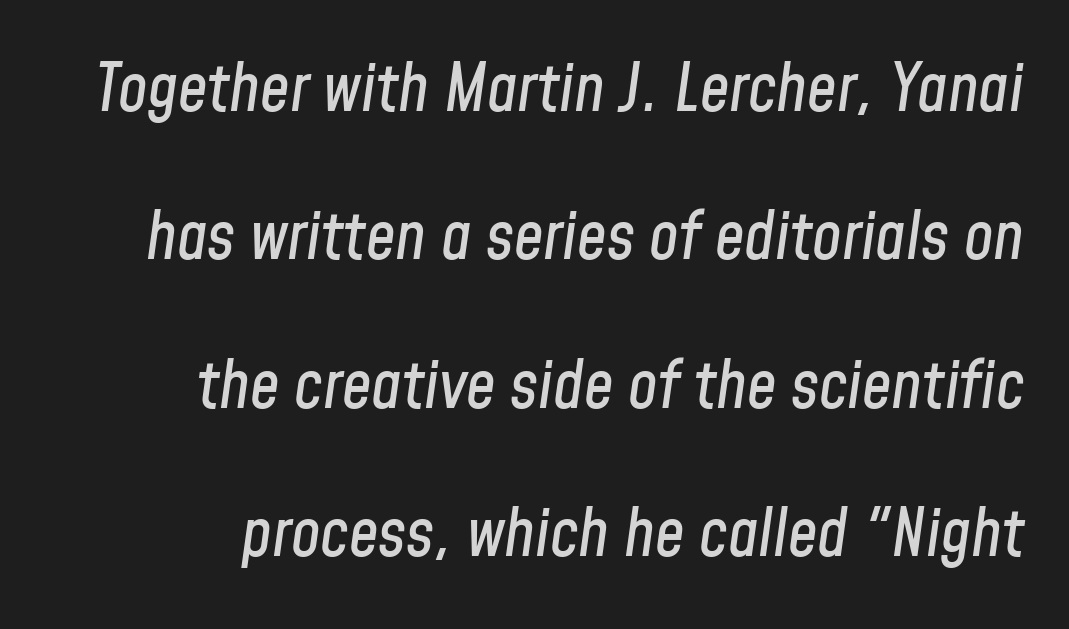
{"italic": "yes", "lean": "right", "slant_degrees": 8, "width": "condensed", "stroke_contrast": "low", "x_height": "medium", "monospaced": "no", "underline": "no", "align": "right", "line_spacing": "loose", "line_spacing_ratio": 2.25, "letter_spacing": "normal", "letter_spacing_em": 0.0, "glyph_px": 66}
